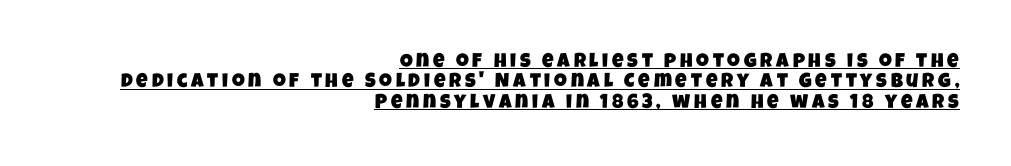
Q: Is the text underlined? A: Yes.
Q: How is the paragraph aligned? A: Right-aligned.
Q: Is the spacing between lines tight, normal or loose? A: Tight.
